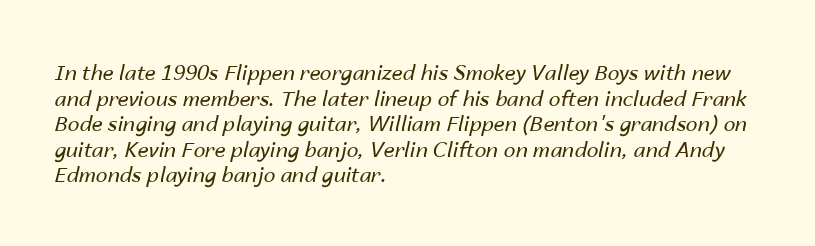
{"italic": "yes", "lean": "right", "slant_degrees": 14, "bold": "no", "underline": "no", "align": "left", "line_spacing_ratio": 1.22, "letter_spacing": "normal", "letter_spacing_em": 0.0, "glyph_px": 21}
